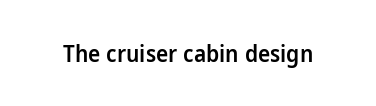
Q: Is the text bold? A: Semi-bold.
Q: Is the text italic (slanted)? A: No, it is upright.
Q: Is the text underlined? A: No.
Q: Is the spacing between letters normal or unusually wide? A: Normal.
